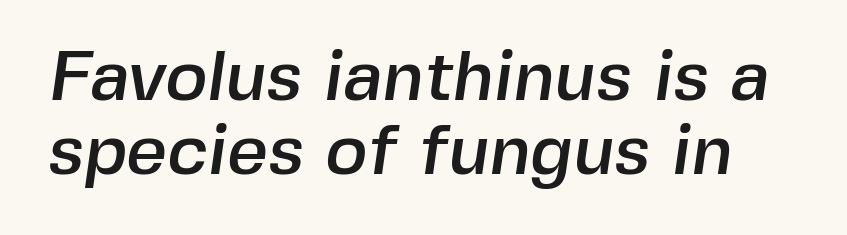
Q: Is the typeface a serif or a sans-serif typeface? A: Sans-serif.
Q: Is the text underlined? A: No.
Q: Is the spacing between letters normal or unusually wide? A: Normal.
Q: Is the spacing between lines tight, normal or loose? A: Tight.
Q: Width (condensed, normal, or wide)? A: Normal.
Q: x-height? A: Medium.
Q: Monospaced? A: No.
